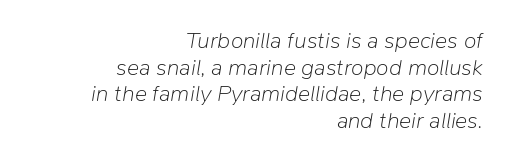
The image shows 23 px text type, italic (leaning right); set right-aligned, line spacing 1.16x, normal letter spacing, not underlined.
